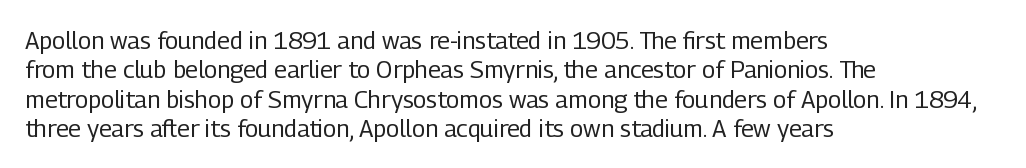
The image shows 24 px text type, upright; set left-aligned, line spacing 1.22x, normal letter spacing, not underlined.
